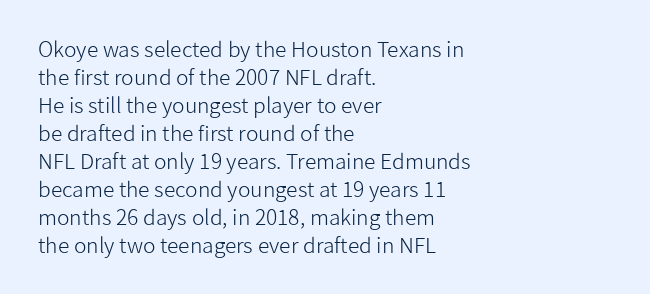
The image shows 21 px text type, upright; set left-aligned, normal line spacing (1.33x), normal letter spacing, not underlined.
